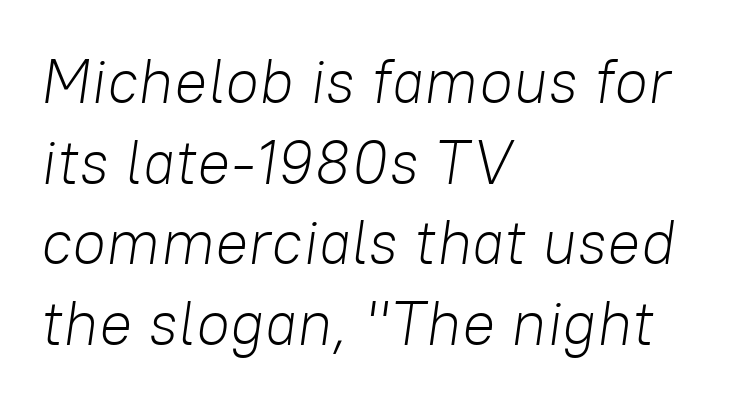
The image shows 62 px light type, italic (leaning right); set left-aligned, normal line spacing (1.3x), normal letter spacing, not underlined; low stroke contrast and a medium x-height.
